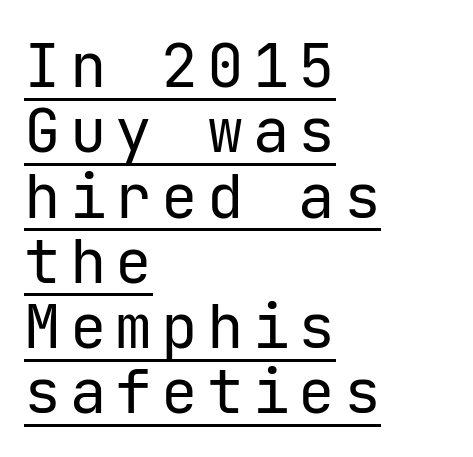
The image shows 61 px regular-weight sans-serif type, upright; set left-aligned, tight line spacing (1.07x), underlined; low stroke contrast and a medium x-height.
